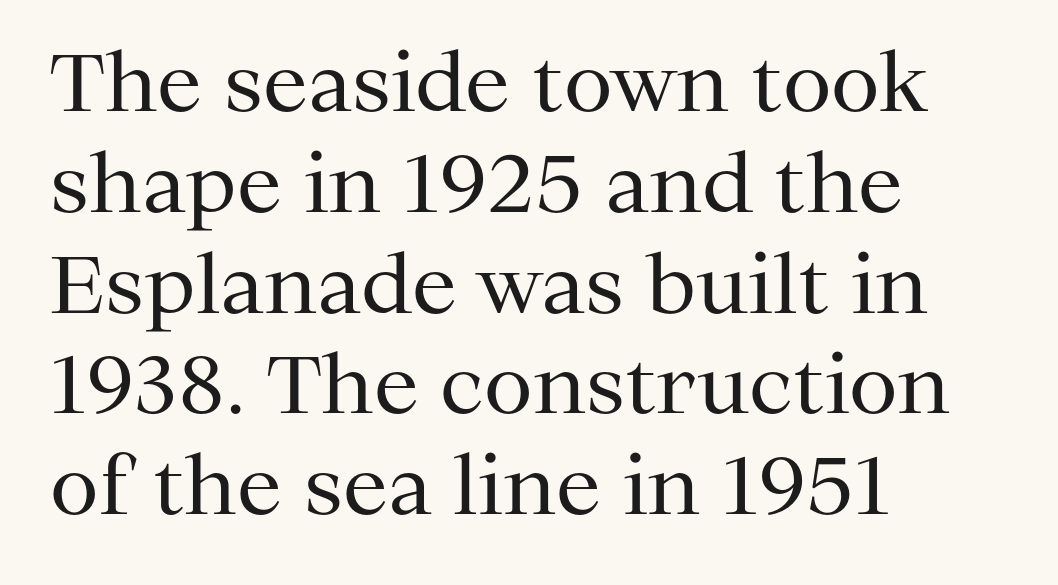
The image shows 80 px regular-weight serif type, upright; set left-aligned, normal line spacing (1.26x), normal letter spacing, not underlined; medium stroke contrast and a medium x-height.
